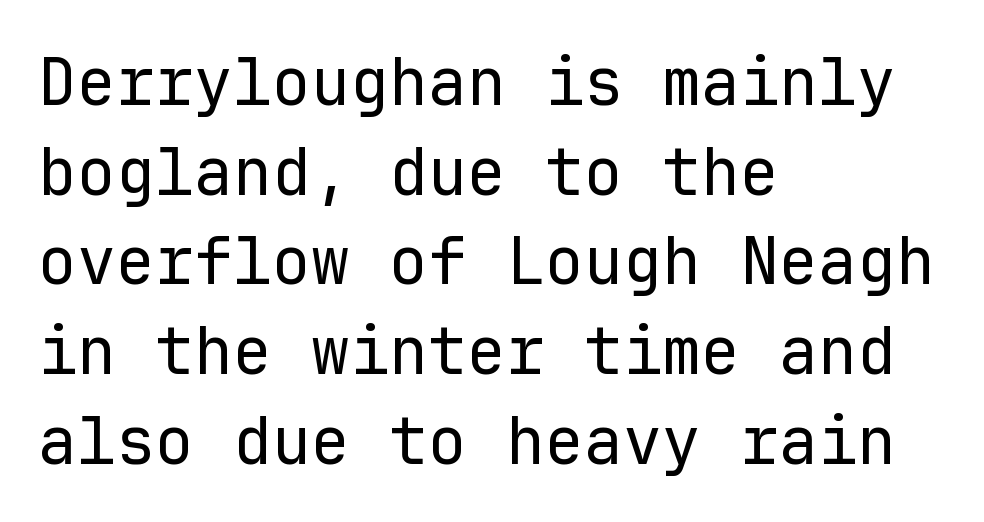
The area under the type is left untouched. Horizontal alignment here is leftward, the default for most running prose. To sum up the face: it is a sans, with no serifs. The lettering holds an erect, upright posture throughout.
